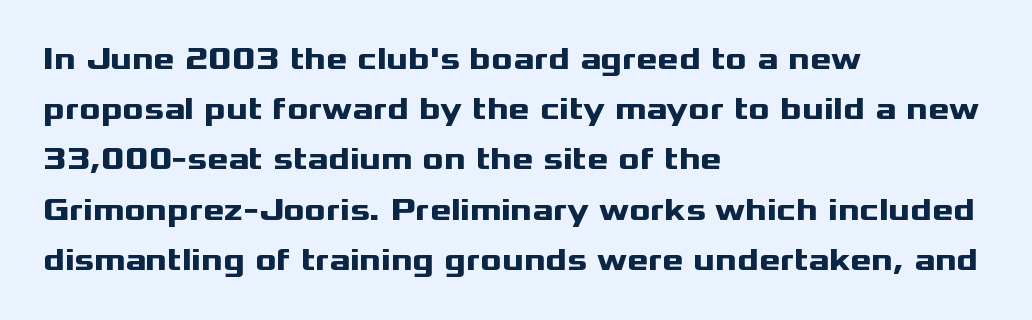
{"serif": "no", "italic": "no", "bold": "yes", "weight": "heavy", "width": "wide", "stroke_contrast": "medium", "x_height": "medium", "monospaced": "no", "underline": "no", "align": "left", "line_spacing": "normal", "line_spacing_ratio": 1.57, "letter_spacing": "normal", "letter_spacing_em": 0.0, "glyph_px": 32}
